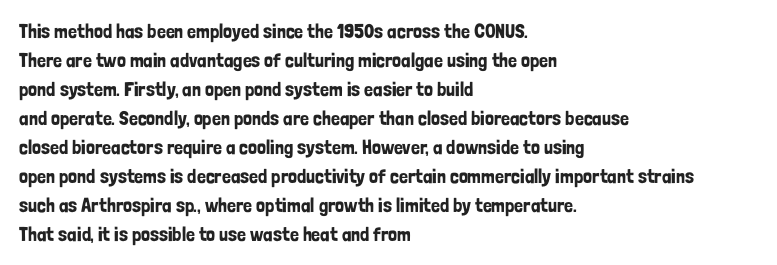
Q: Is the text italic (slanted)? A: No, it is upright.
Q: Is the text underlined? A: No.
Q: How is the paragraph aligned? A: Left-aligned.
Q: Is the spacing between letters normal or unusually wide? A: Normal.
Q: Is the spacing between lines tight, normal or loose? A: Normal.
